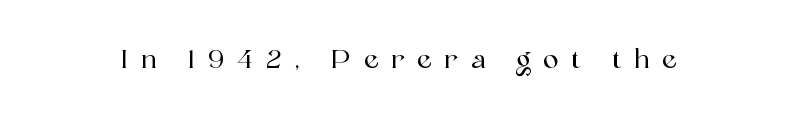
{"italic": "no", "underline": "no", "letter_spacing": "wide", "letter_spacing_em": 0.49, "glyph_px": 26}
